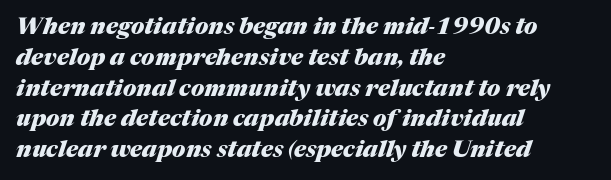
The image shows 23 px bold type, italic (leaning right); set left-aligned, normal line spacing (1.34x), normal letter spacing, not underlined.
